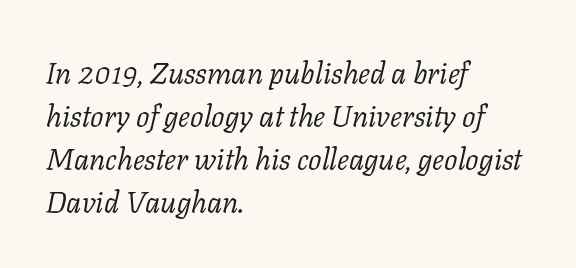
Q: Is the text bold? A: No.
Q: Is the text italic (slanted)? A: Yes, it leans right by about 11 degrees.
Q: Is the typeface a serif or a sans-serif typeface? A: Serif.
Q: Is the text underlined? A: No.
Q: How is the paragraph aligned? A: Left-aligned.
Q: Is the spacing between letters normal or unusually wide? A: Normal.
Q: Is the spacing between lines tight, normal or loose? A: Normal.
Q: Width (condensed, normal, or wide)? A: Normal.
Q: Stroke contrast? A: Low.
Q: x-height? A: Medium.
Q: Monospaced? A: No.
